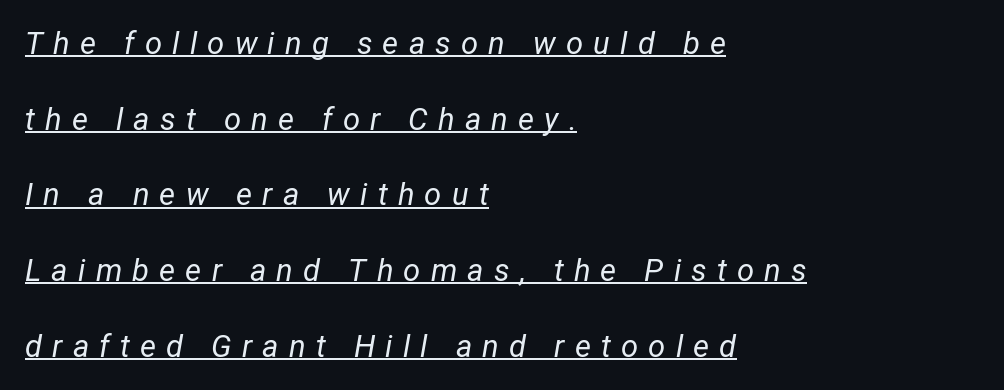
Q: Is the text bold? A: No.
Q: Is the text italic (slanted)? A: Yes, it leans right by about 12 degrees.
Q: Is the text underlined? A: Yes.
Q: How is the paragraph aligned? A: Left-aligned.
Q: Is the spacing between letters normal or unusually wide? A: Unusually wide.
Q: Is the spacing between lines tight, normal or loose? A: Loose.
Q: Width (condensed, normal, or wide)? A: Condensed.
Q: Stroke contrast? A: Low.
Q: x-height? A: Medium.
Q: Monospaced? A: No.
